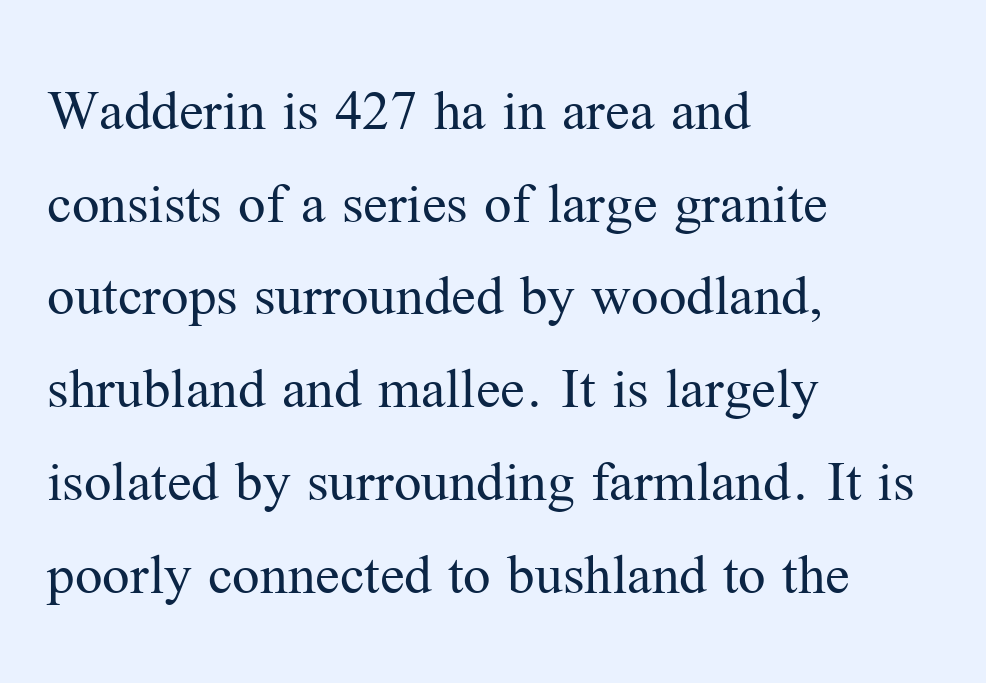
{"serif": "yes", "italic": "no", "bold": "no", "weight": "regular", "width": "normal", "stroke_contrast": "medium", "x_height": "medium", "monospaced": "no", "underline": "no", "align": "left", "line_spacing": "normal", "line_spacing_ratio": 1.52, "letter_spacing": "normal", "letter_spacing_em": 0.0, "glyph_px": 61}
